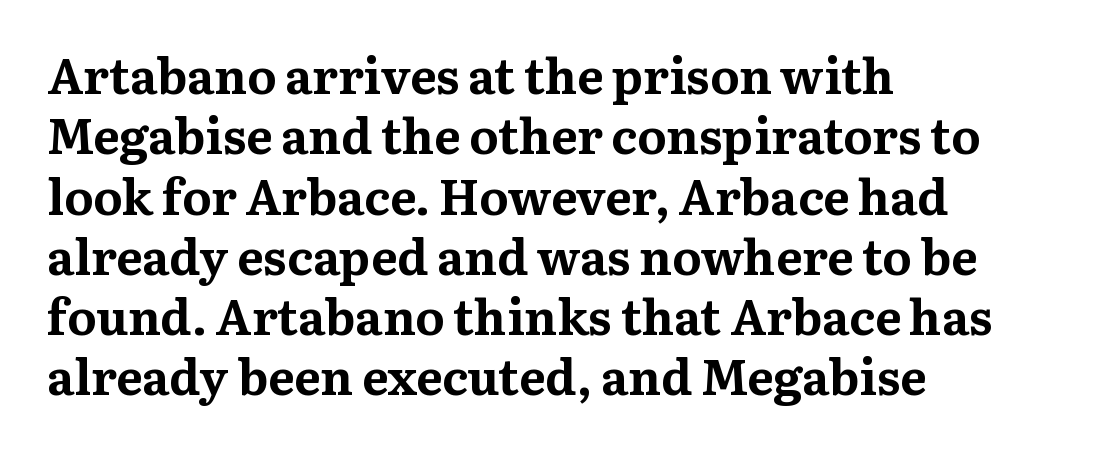
{"serif": "yes", "italic": "no", "bold": "yes", "weight": "bold", "width": "normal", "stroke_contrast": "medium", "x_height": "medium", "monospaced": "no", "underline": "no", "align": "left", "line_spacing_ratio": 1.23, "letter_spacing": "normal", "letter_spacing_em": 0.0, "glyph_px": 49}
